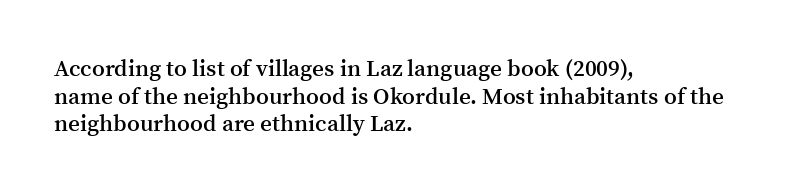
Q: Is the text bold? A: Semi-bold.
Q: Is the text italic (slanted)? A: No, it is upright.
Q: Is the text underlined? A: No.
Q: How is the paragraph aligned? A: Left-aligned.
Q: Is the spacing between letters normal or unusually wide? A: Normal.
